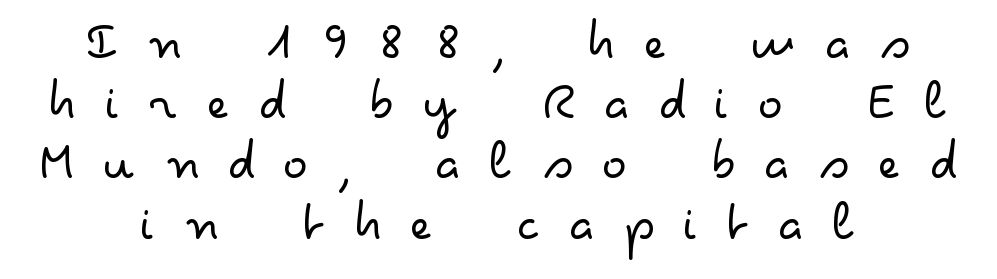
Q: Is the text bold? A: No.
Q: Is the text italic (slanted)? A: No, it is upright.
Q: Is the typeface a serif or a sans-serif typeface? A: Sans-serif.
Q: Is the text underlined? A: No.
Q: How is the paragraph aligned? A: Centered.
Q: Is the spacing between letters normal or unusually wide? A: Unusually wide.
Q: Is the spacing between lines tight, normal or loose? A: Tight.
Q: Width (condensed, normal, or wide)? A: Wide.
Q: Stroke contrast? A: Low.
Q: x-height? A: Small.
Q: Monospaced? A: No.
